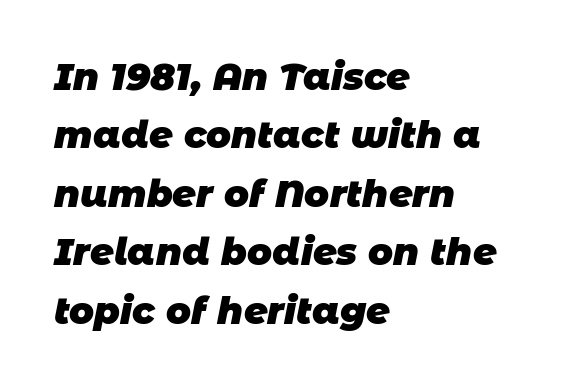
Q: Is the text bold? A: Yes.
Q: Is the typeface a serif or a sans-serif typeface? A: Sans-serif.
Q: Is the text underlined? A: No.
Q: How is the paragraph aligned? A: Left-aligned.
Q: Is the spacing between letters normal or unusually wide? A: Normal.
Q: Is the spacing between lines tight, normal or loose? A: Normal.
Q: Width (condensed, normal, or wide)? A: Normal.
Q: Stroke contrast? A: Low.
Q: x-height? A: Large.
Q: Monospaced? A: No.
